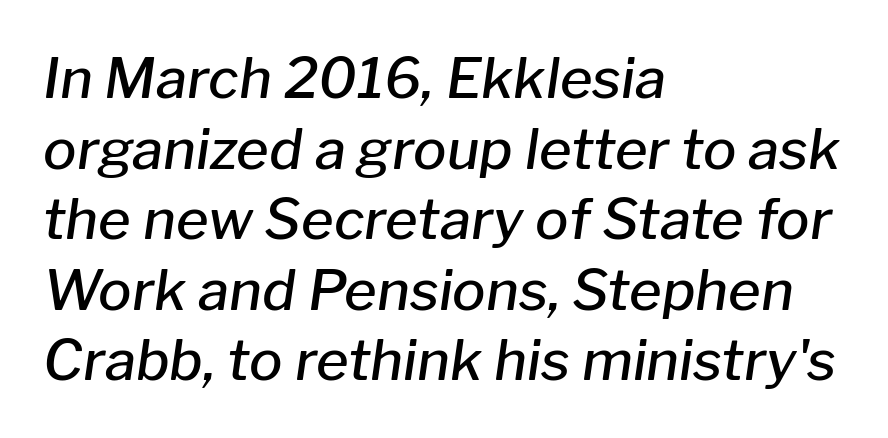
Spacing between characters is what you'd get straight out of the box. Leading matches the norm, producing a regular column. Underlining? Definitely not there. Character widths vary here, with narrow letters taking less room than wide ones. Every character sits at an angle, as italics do.
